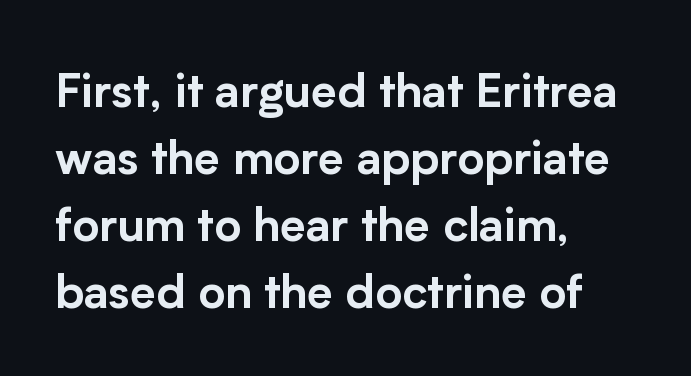
{"serif": "no", "italic": "no", "width": "normal", "stroke_contrast": "low", "x_height": "medium", "monospaced": "no", "underline": "no", "align": "left", "line_spacing": "normal", "line_spacing_ratio": 1.46, "letter_spacing": "normal", "letter_spacing_em": 0.0, "glyph_px": 46}
